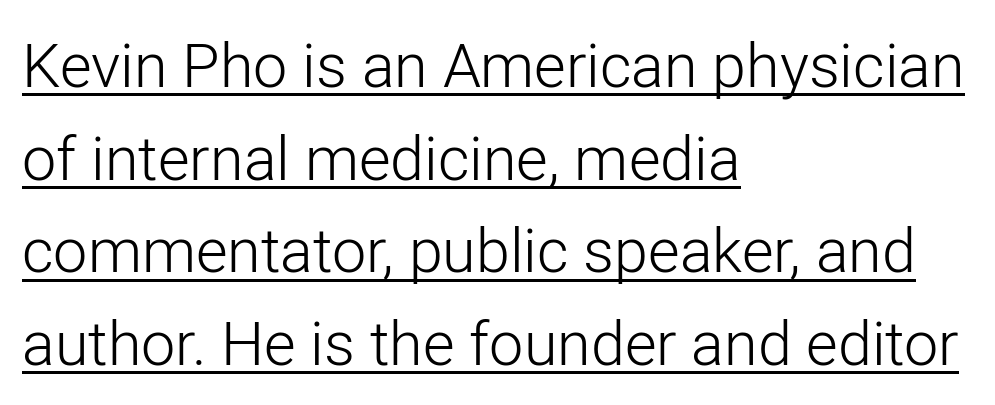
{"serif": "no", "italic": "no", "bold": "no", "weight": "light", "width": "normal", "stroke_contrast": "low", "x_height": "medium", "monospaced": "no", "underline": "yes", "align": "left", "line_spacing": "normal", "line_spacing_ratio": 1.52, "letter_spacing": "normal", "letter_spacing_em": 0.0, "glyph_px": 61}
